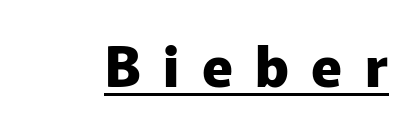
Glyph-to-glyph distance is far greater than everyday printed text. In terms of weight, the rendering is a true, heavy bold. Nope, not italic — everything's standing straight. Varying glyph widths throughout — classic text-font behaviour.
